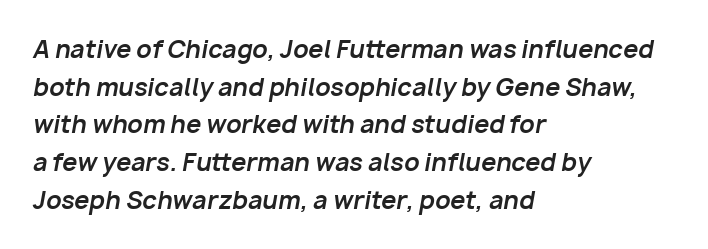
{"italic": "yes", "lean": "right", "slant_degrees": 10, "bold": "yes", "underline": "no", "align": "left", "line_spacing": "normal", "line_spacing_ratio": 1.57, "letter_spacing": "normal", "letter_spacing_em": 0.0, "glyph_px": 24}
